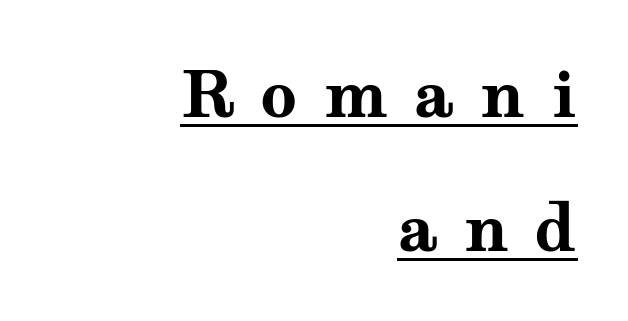
This sample trades compactness for vertical openness between lines. Notice how the passage keeps a crisp vertical edge on the right only. Each word looks stretched out because of the extra space between its letters. Thick stems and heavy bowls — unmistakably bold. Every character sits straight up, as roman type does. Each letter's strokes conclude with small projecting serifs.
